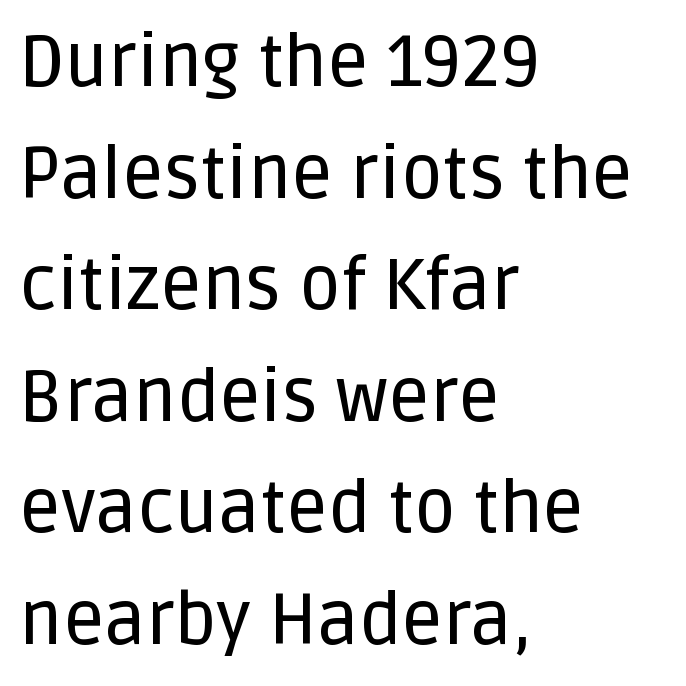
{"serif": "no", "italic": "no", "width": "normal", "stroke_contrast": "low", "x_height": "large", "monospaced": "no", "underline": "no", "align": "left", "line_spacing": "normal", "line_spacing_ratio": 1.55, "letter_spacing": "normal", "letter_spacing_em": 0.0, "glyph_px": 72}
